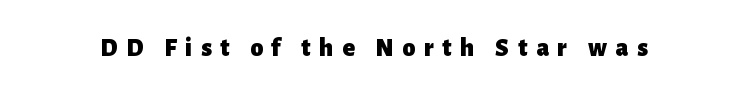
The image shows 26 px bold type, upright; set unusually wide letter spacing (+0.33 em), not underlined.
